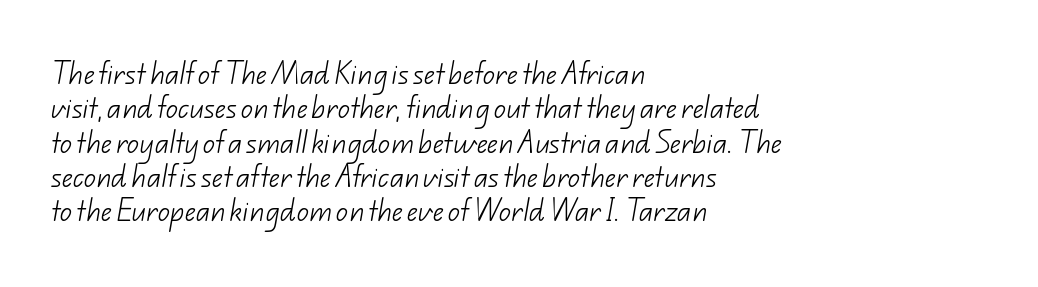
Q: Is the text bold? A: No.
Q: Is the text underlined? A: No.
Q: How is the paragraph aligned? A: Left-aligned.
Q: Is the spacing between letters normal or unusually wide? A: Normal.
Q: Is the spacing between lines tight, normal or loose? A: Normal.
